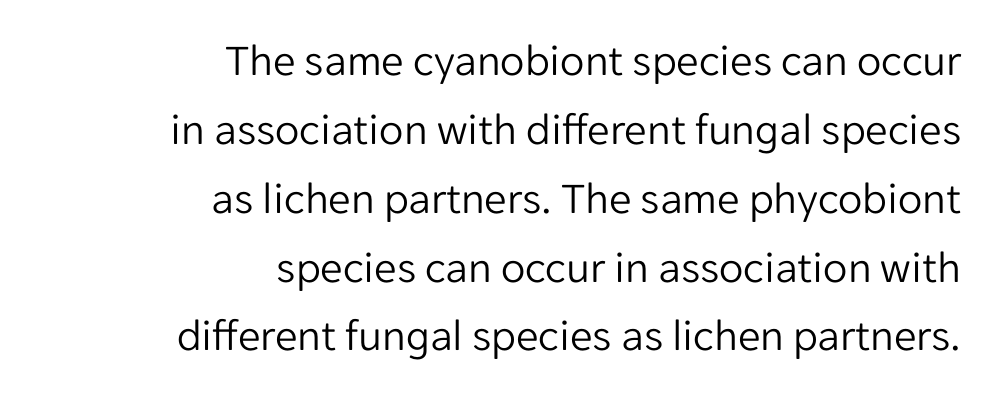
Q: Is the text bold? A: No.
Q: Is the text italic (slanted)? A: No, it is upright.
Q: Is the typeface a serif or a sans-serif typeface? A: Sans-serif.
Q: Is the text underlined? A: No.
Q: How is the paragraph aligned? A: Right-aligned.
Q: Is the spacing between letters normal or unusually wide? A: Normal.
Q: Is the spacing between lines tight, normal or loose? A: Normal.
Q: Width (condensed, normal, or wide)? A: Normal.
Q: Stroke contrast? A: Low.
Q: x-height? A: Medium.
Q: Monospaced? A: No.
